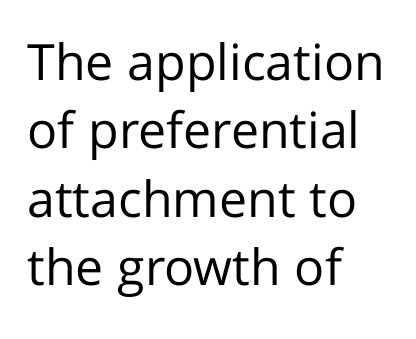
Q: Is the text bold? A: No.
Q: Is the text italic (slanted)? A: No, it is upright.
Q: Is the typeface a serif or a sans-serif typeface? A: Sans-serif.
Q: Is the text underlined? A: No.
Q: How is the paragraph aligned? A: Left-aligned.
Q: Is the spacing between letters normal or unusually wide? A: Normal.
Q: Is the spacing between lines tight, normal or loose? A: Normal.
Q: Width (condensed, normal, or wide)? A: Normal.
Q: Stroke contrast? A: Low.
Q: x-height? A: Medium.
Q: Monospaced? A: No.
